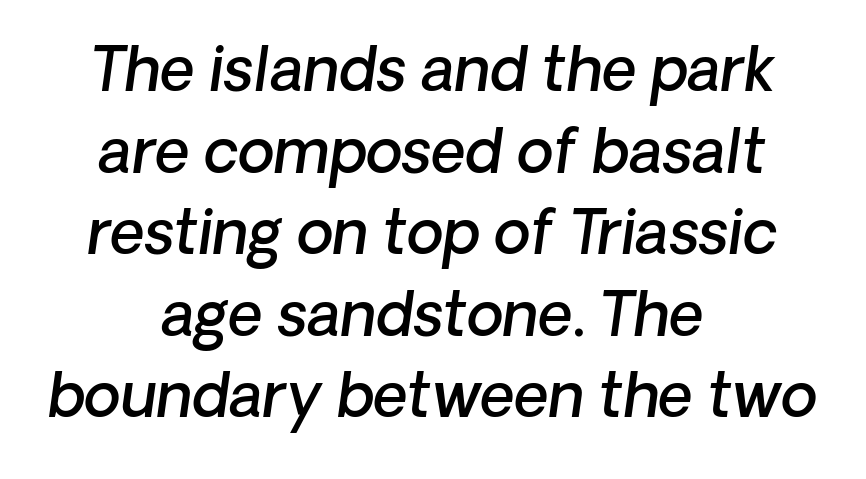
{"italic": "yes", "lean": "right", "slant_degrees": 8, "bold": "semi", "weight": "semibold", "width": "normal", "stroke_contrast": "low", "x_height": "medium", "monospaced": "no", "underline": "no", "align": "center", "line_spacing": "normal", "line_spacing_ratio": 1.36, "letter_spacing": "normal", "letter_spacing_em": 0.0, "glyph_px": 60}
